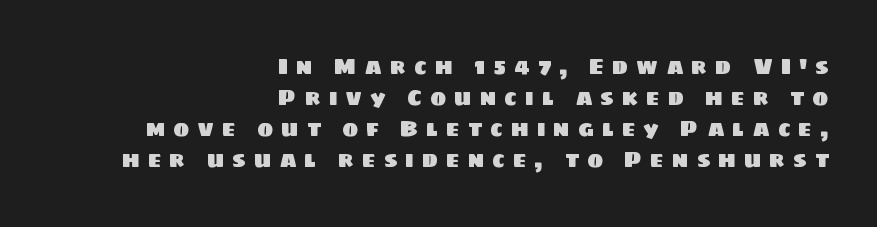
Quick note: underline off. Someone cranked the tracking dial way up on this one. The rag falls on the left side of this text block. Leading: standard.
